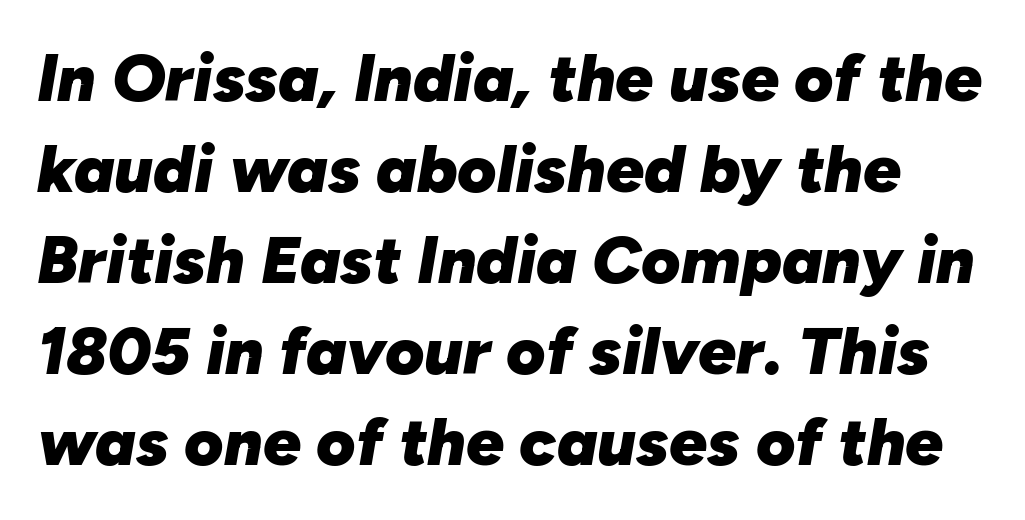
{"italic": "yes", "lean": "right", "slant_degrees": 10, "bold": "yes", "weight": "heavy", "width": "normal", "stroke_contrast": "low", "x_height": "medium", "monospaced": "no", "underline": "no", "line_spacing": "normal", "line_spacing_ratio": 1.36, "letter_spacing": "normal", "letter_spacing_em": 0.0, "glyph_px": 67}
